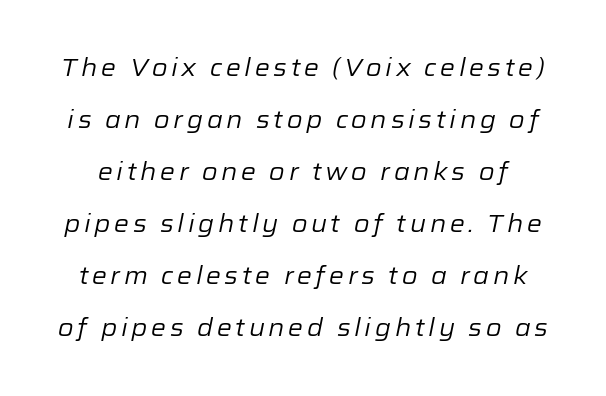
Q: Is the text bold? A: No.
Q: Is the text italic (slanted)? A: Yes, it leans right by about 12 degrees.
Q: Is the text underlined? A: No.
Q: Is the spacing between lines tight, normal or loose? A: Loose.
